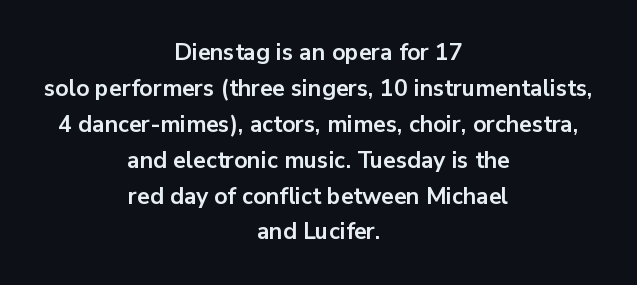
{"italic": "no", "bold": "yes", "underline": "no", "align": "center", "line_spacing": "normal", "line_spacing_ratio": 1.56, "letter_spacing": "normal", "letter_spacing_em": 0.0, "glyph_px": 23}
